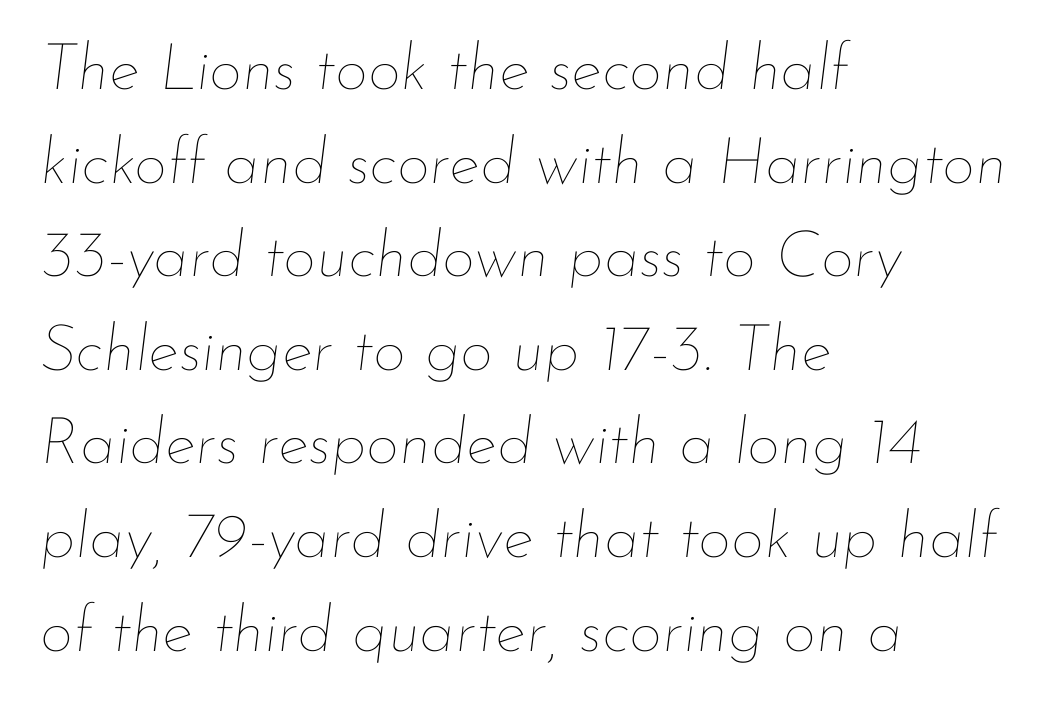
Q: Is the text bold? A: No.
Q: Is the text italic (slanted)? A: Yes, it leans right by about 7 degrees.
Q: Is the text underlined? A: No.
Q: How is the paragraph aligned? A: Left-aligned.
Q: Is the spacing between letters normal or unusually wide? A: Normal.
Q: Is the spacing between lines tight, normal or loose? A: Normal.
Q: Width (condensed, normal, or wide)? A: Normal.
Q: Stroke contrast? A: Low.
Q: x-height? A: Small.
Q: Monospaced? A: No.
